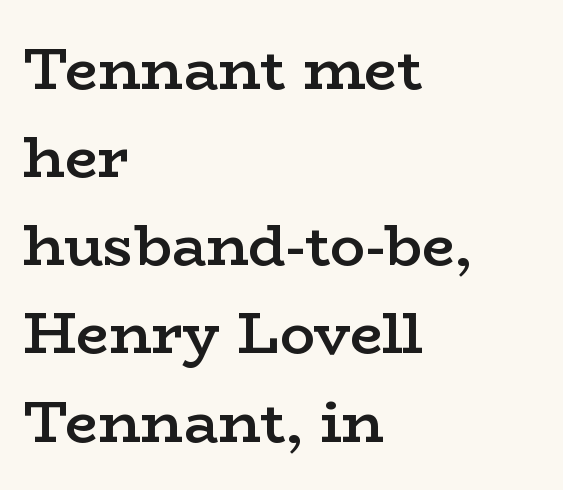
In CSS terms this would be text-align: left. What stands out about the letter spacing? Nothing — it is the standard amount. Every character sits straight up, as roman type does. Summary of weight: moderately heavy, a semibold.
